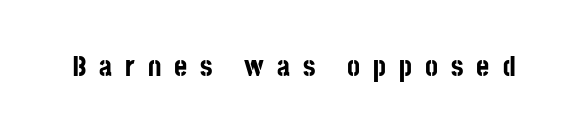
Q: Is the text bold? A: Yes.
Q: Is the text italic (slanted)? A: No, it is upright.
Q: Is the typeface a serif or a sans-serif typeface? A: Sans-serif.
Q: Is the text underlined? A: No.
Q: Is the spacing between letters normal or unusually wide? A: Unusually wide.
Q: Width (condensed, normal, or wide)? A: Condensed.
Q: Stroke contrast? A: Low.
Q: x-height? A: Large.
Q: Monospaced? A: No.
